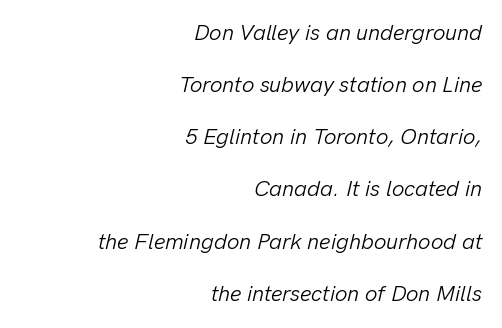
Q: Is the text bold? A: No.
Q: Is the text italic (slanted)? A: Yes, it leans right by about 13 degrees.
Q: Is the text underlined? A: No.
Q: How is the paragraph aligned? A: Right-aligned.
Q: Is the spacing between letters normal or unusually wide? A: Normal.
Q: Is the spacing between lines tight, normal or loose? A: Loose.
